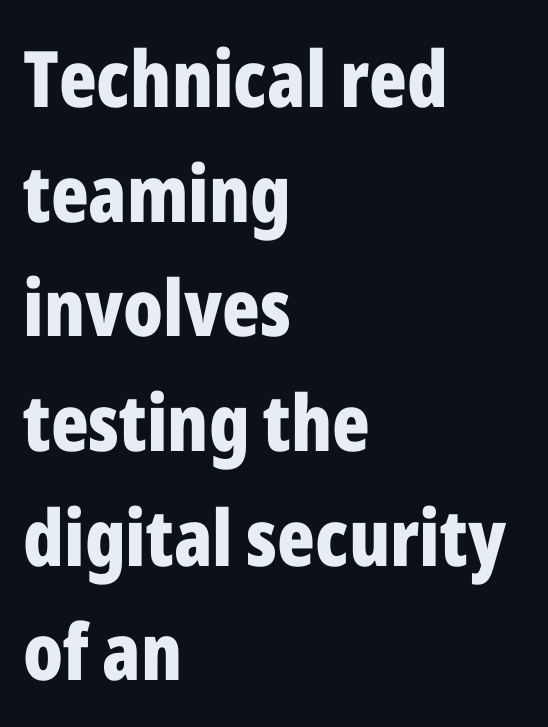
Italic: no, the glyphs are upright roman. Regular leading. These lines stack with their left ends in a neat column. Strong, thick strokes mark this as bold type. This sample has the flowing, uneven cadence of proportional lettering. Characters follow at the spacing the type designer built in.
